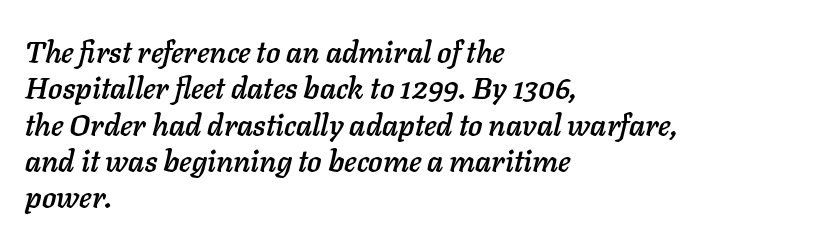
Look at the tracking — it's just the regular setting, nothing added. Is this a fixed-width face? No — the glyphs have proportional, varying widths. The zone under the glyphs is completely vacant. Does the copy run flush right? No — it runs flush left.
